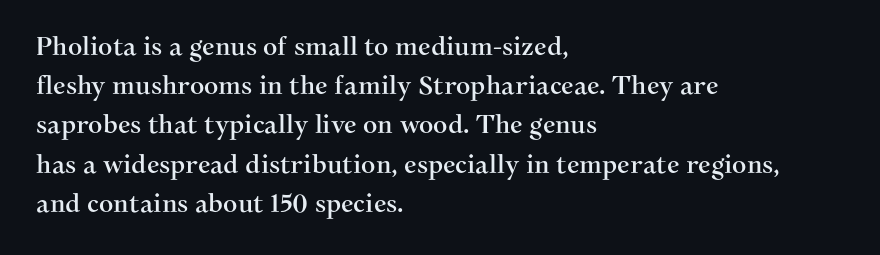
The image shows 25 px text type, upright; set left-aligned, normal line spacing (1.57x), normal letter spacing, not underlined.
